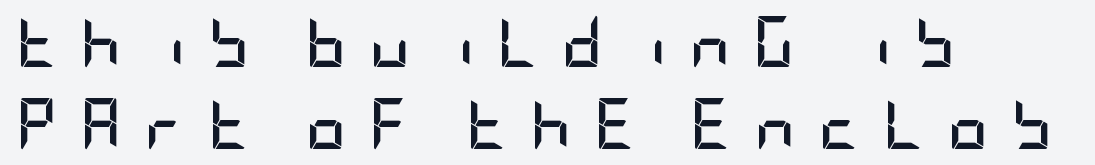
Q: Is the text bold? A: Yes.
Q: Is the text italic (slanted)? A: No, it is upright.
Q: Is the typeface a serif or a sans-serif typeface? A: Sans-serif.
Q: Is the text underlined? A: No.
Q: How is the paragraph aligned? A: Left-aligned.
Q: Is the spacing between letters normal or unusually wide? A: Unusually wide.
Q: Is the spacing between lines tight, normal or loose? A: Normal.
Q: Width (condensed, normal, or wide)? A: Condensed.
Q: Stroke contrast? A: Low.
Q: x-height? A: Large.
